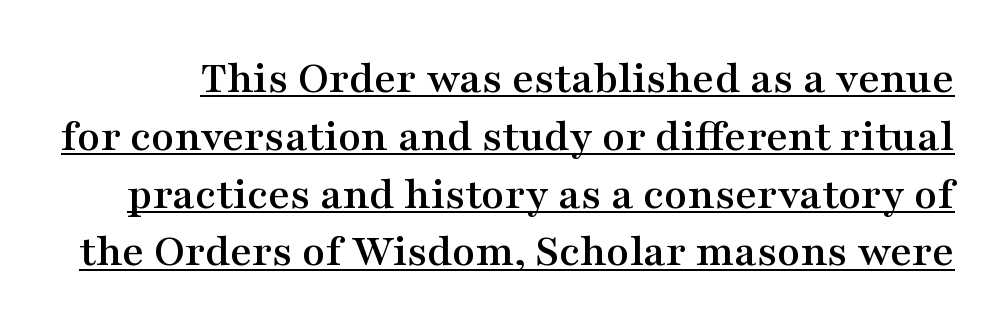
Q: Is the text italic (slanted)? A: No, it is upright.
Q: Is the typeface a serif or a sans-serif typeface? A: Serif.
Q: Is the text underlined? A: Yes.
Q: Is the spacing between letters normal or unusually wide? A: Normal.
Q: Width (condensed, normal, or wide)? A: Wide.
Q: Stroke contrast? A: Medium.
Q: x-height? A: Medium.
Q: Monospaced? A: No.
